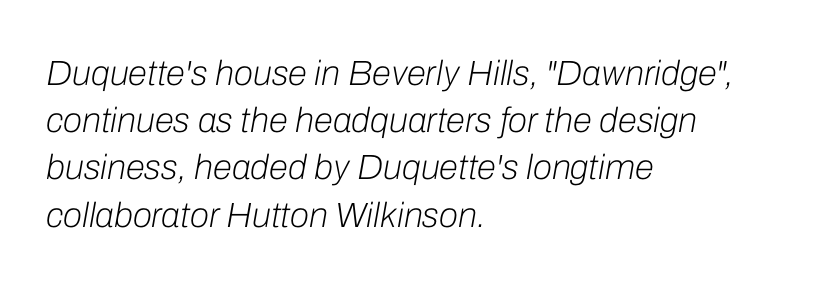
Horizontally, the lines are justified to the leading edge only. This sample has the flowing, uneven cadence of proportional lettering. Nothing unusual about the tracking: characters are spaced as the font intends. Nothing heavy about these letters — not bold at all.
